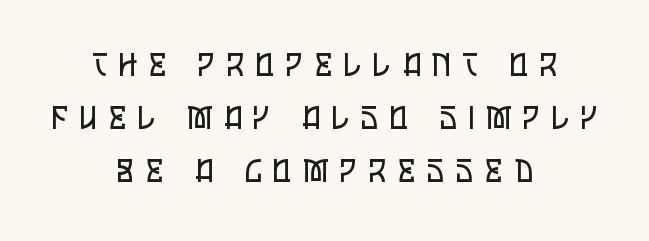
Q: Is the text bold? A: No.
Q: Is the text italic (slanted)? A: No, it is upright.
Q: Is the typeface a serif or a sans-serif typeface? A: Sans-serif.
Q: Is the text underlined? A: No.
Q: How is the paragraph aligned? A: Centered.
Q: Is the spacing between letters normal or unusually wide? A: Unusually wide.
Q: Width (condensed, normal, or wide)? A: Condensed.
Q: Stroke contrast? A: Low.
Q: x-height? A: Large.
Q: Monospaced? A: No.
